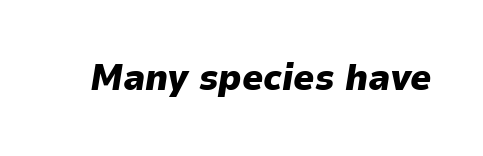
The letters advance in unequal steps, a hallmark of proportional type. Looking at the ascenders, they clearly lean. The foot of each line stays bare and open. Here the glyphs are tracked normally, forming tight word shapes.
